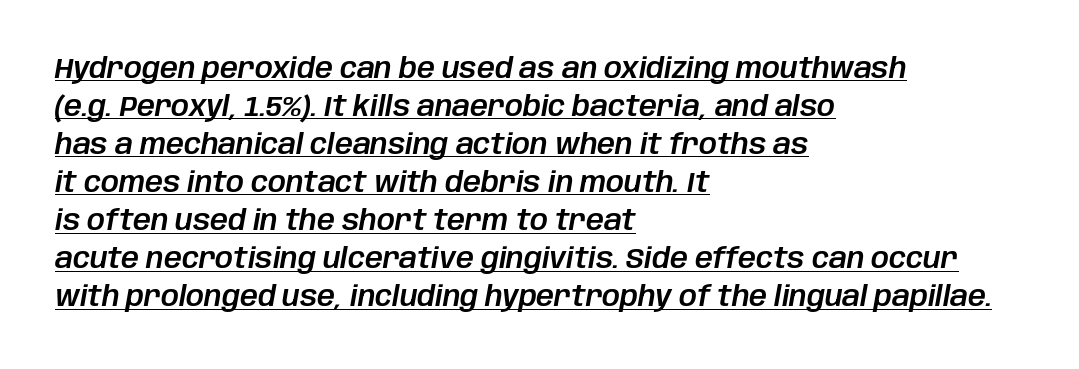
Q: Is the text italic (slanted)? A: Yes, it leans right by about 10 degrees.
Q: Is the text underlined? A: Yes.
Q: How is the paragraph aligned? A: Left-aligned.
Q: Is the spacing between letters normal or unusually wide? A: Normal.
Q: Is the spacing between lines tight, normal or loose? A: Normal.
Q: Width (condensed, normal, or wide)? A: Normal.
Q: Stroke contrast? A: Low.
Q: x-height? A: Large.
Q: Monospaced? A: No.
